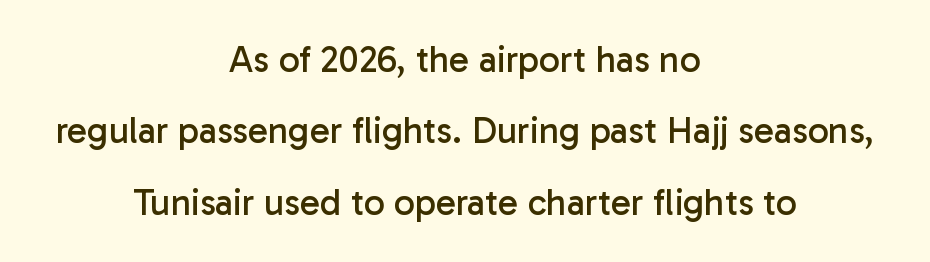
What kind of face is this? One without serifs — a sans. Where is the straight margin? There isn't one; the lines are centered. You could call the tracking neutral — neither tight nor loose. Do the characters align in a grid? No, the font is proportional.
